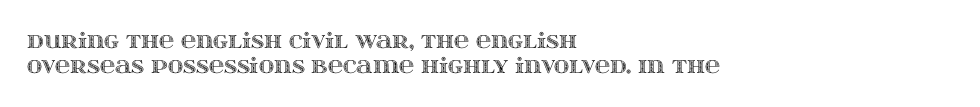
{"italic": "no", "underline": "no", "align": "left", "line_spacing_ratio": 1.2, "letter_spacing": "normal", "letter_spacing_em": 0.0, "glyph_px": 21}
